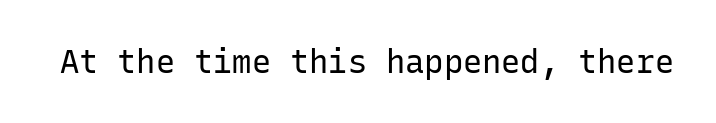
Q: Is the text bold? A: No.
Q: Is the text italic (slanted)? A: No, it is upright.
Q: Is the typeface a serif or a sans-serif typeface? A: Sans-serif.
Q: Is the text underlined? A: No.
Q: Is the spacing between letters normal or unusually wide? A: Normal.
Q: Width (condensed, normal, or wide)? A: Normal.
Q: Stroke contrast? A: Low.
Q: x-height? A: Medium.
Q: Monospaced? A: Yes.
